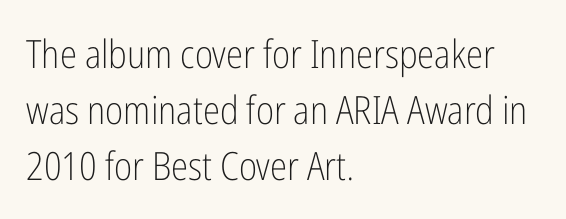
The image shows 39 px light, condensed sans-serif type, upright; set left-aligned, normal line spacing (1.44x), normal letter spacing, not underlined; low stroke contrast and a medium x-height.
